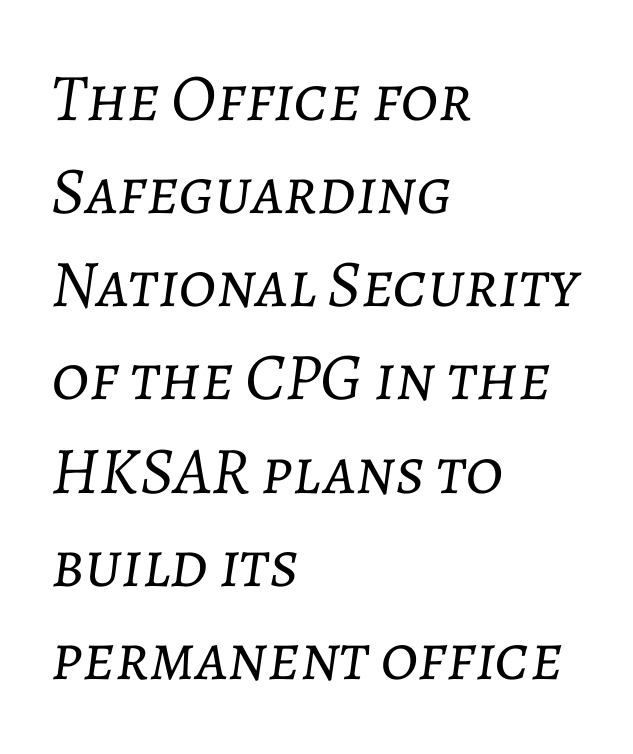
The image shows 67 px light type, italic (leaning right); set left-aligned, normal line spacing (1.39x), normal letter spacing, not underlined; low stroke contrast and a medium x-height.
